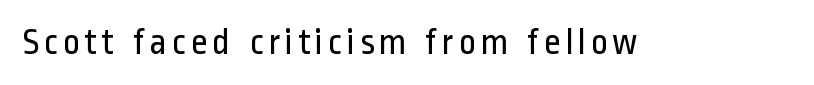
Q: Is the text bold? A: No.
Q: Is the text italic (slanted)? A: No, it is upright.
Q: Is the typeface a serif or a sans-serif typeface? A: Sans-serif.
Q: Is the text underlined? A: No.
Q: Width (condensed, normal, or wide)? A: Condensed.
Q: Stroke contrast? A: Low.
Q: x-height? A: Medium.
Q: Monospaced? A: No.
